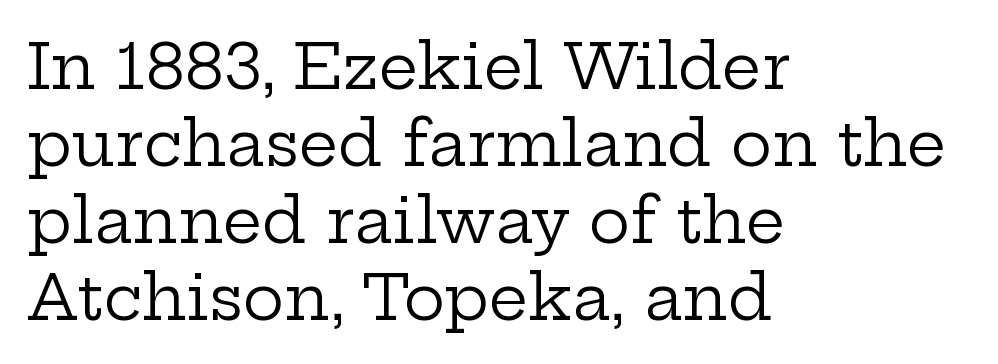
Q: Is the text bold? A: No.
Q: Is the text italic (slanted)? A: No, it is upright.
Q: Is the typeface a serif or a sans-serif typeface? A: Serif.
Q: Is the text underlined? A: No.
Q: How is the paragraph aligned? A: Left-aligned.
Q: Is the spacing between letters normal or unusually wide? A: Normal.
Q: Width (condensed, normal, or wide)? A: Wide.
Q: Stroke contrast? A: Low.
Q: x-height? A: Medium.
Q: Monospaced? A: No.
